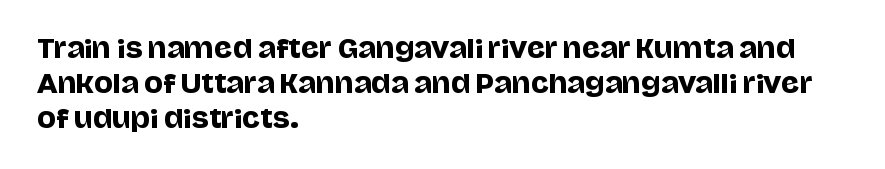
The image shows 25 px text type, upright; set left-aligned, normal line spacing (1.4x), normal letter spacing, not underlined.
